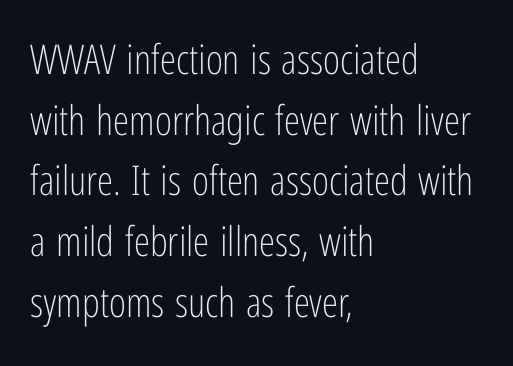
Q: Is the text bold? A: No.
Q: Is the text italic (slanted)? A: No, it is upright.
Q: Is the typeface a serif or a sans-serif typeface? A: Sans-serif.
Q: Is the text underlined? A: No.
Q: How is the paragraph aligned? A: Left-aligned.
Q: Is the spacing between letters normal or unusually wide? A: Normal.
Q: Is the spacing between lines tight, normal or loose? A: Normal.
Q: Width (condensed, normal, or wide)? A: Condensed.
Q: Stroke contrast? A: Low.
Q: x-height? A: Medium.
Q: Monospaced? A: No.
